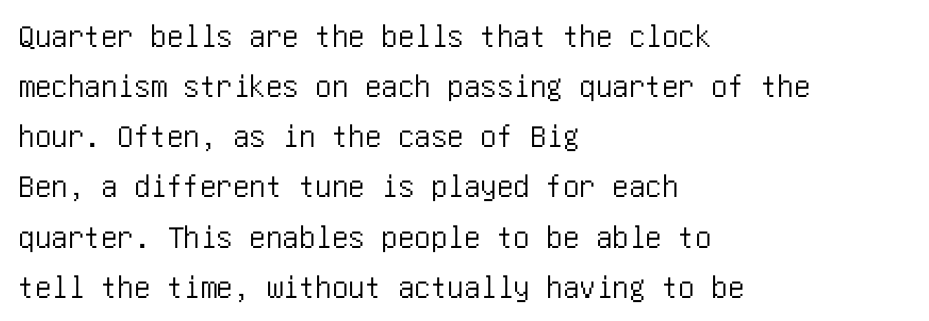
{"serif": "no", "italic": "no", "width": "condensed", "stroke_contrast": "low", "x_height": "large", "underline": "no", "align": "left", "line_spacing": "normal", "line_spacing_ratio": 1.52, "letter_spacing": "normal", "letter_spacing_em": 0.0, "glyph_px": 33}
